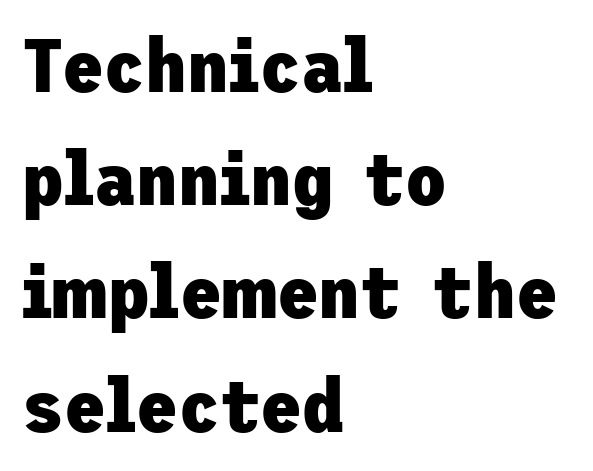
The image shows 76 px heavy sans-serif type, upright; set left-aligned, normal line spacing (1.49x), normal letter spacing, not underlined; low stroke contrast and a medium x-height.
